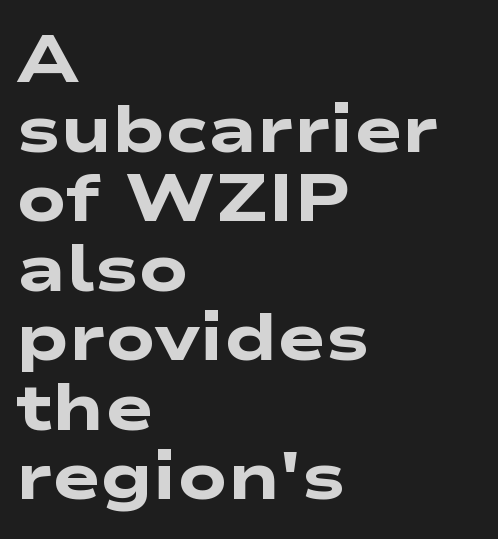
Q: Is the text bold? A: Yes.
Q: Is the typeface a serif or a sans-serif typeface? A: Sans-serif.
Q: Is the text underlined? A: No.
Q: How is the paragraph aligned? A: Left-aligned.
Q: Is the spacing between letters normal or unusually wide? A: Normal.
Q: Is the spacing between lines tight, normal or loose? A: Tight.
Q: Width (condensed, normal, or wide)? A: Wide.
Q: Stroke contrast? A: Low.
Q: x-height? A: Medium.
Q: Monospaced? A: No.
